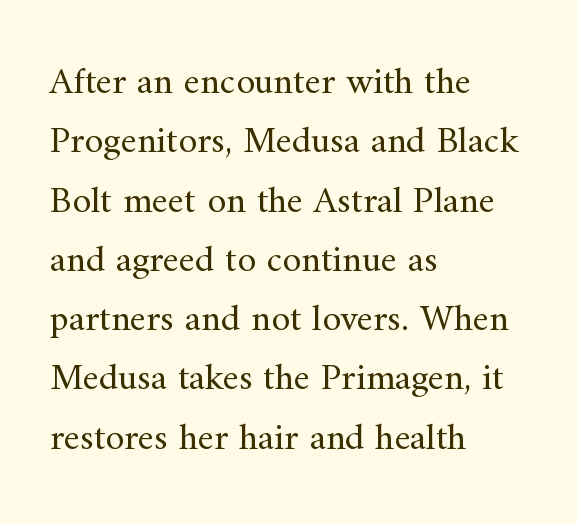
The image shows 38 px regular-weight serif type, upright; set left-aligned, normal line spacing (1.56x), normal letter spacing, not underlined; medium stroke contrast and a small x-height.
